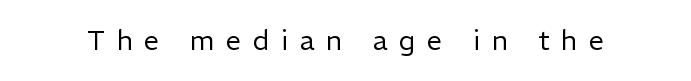
{"italic": "no", "bold": "no", "underline": "no", "letter_spacing": "wide", "letter_spacing_em": 0.44, "glyph_px": 27}
